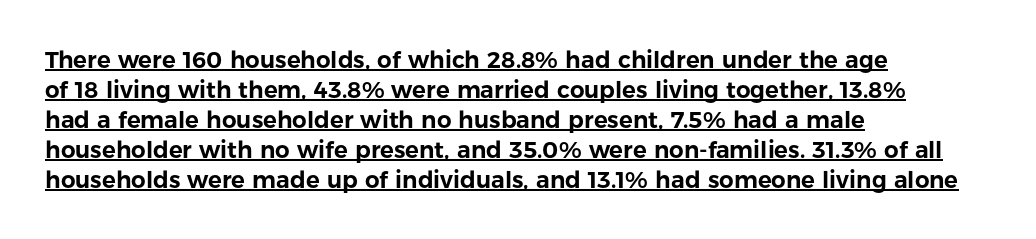
{"italic": "no", "underline": "yes", "align": "left", "line_spacing": "normal", "line_spacing_ratio": 1.3, "letter_spacing": "normal", "letter_spacing_em": 0.0, "glyph_px": 23}
